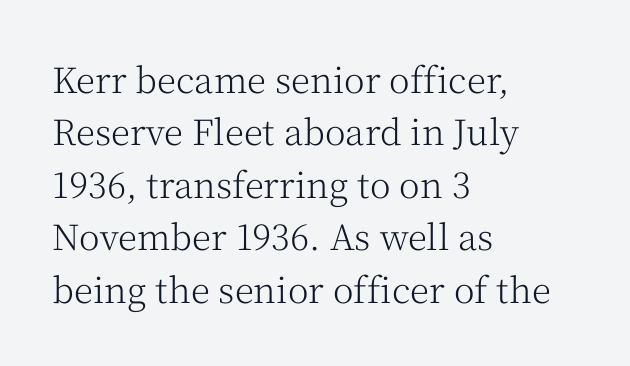
The image shows 35 px light serif type, upright; set left-aligned, normal line spacing (1.5x), normal letter spacing, not underlined; medium stroke contrast and a medium x-height.
